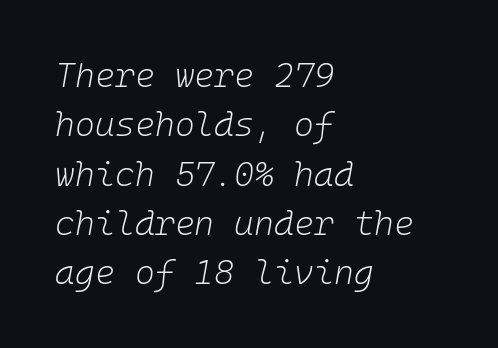
{"italic": "yes", "lean": "right", "slant_degrees": 10, "bold": "no", "weight": "light", "width": "normal", "stroke_contrast": "low", "x_height": "medium", "monospaced": "yes", "underline": "no", "align": "left", "line_spacing": "normal", "line_spacing_ratio": 1.45, "letter_spacing": "normal", "letter_spacing_em": 0.0, "glyph_px": 34}
